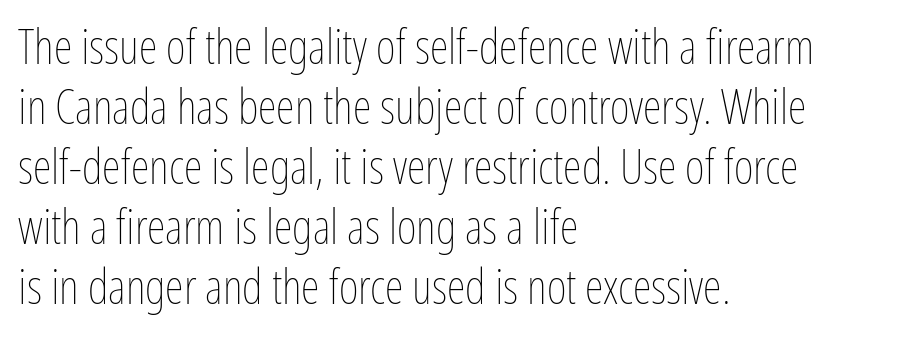
Q: Is the text bold? A: No.
Q: Is the text italic (slanted)? A: No, it is upright.
Q: Is the text underlined? A: No.
Q: How is the paragraph aligned? A: Left-aligned.
Q: Is the spacing between letters normal or unusually wide? A: Normal.
Q: Is the spacing between lines tight, normal or loose? A: Normal.
Q: Width (condensed, normal, or wide)? A: Condensed.
Q: Stroke contrast? A: Low.
Q: x-height? A: Medium.
Q: Monospaced? A: No.
